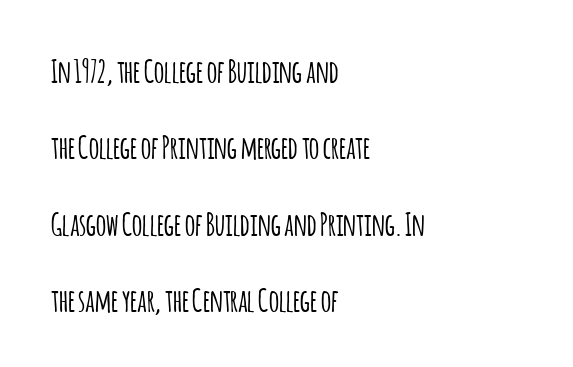
Q: Is the text italic (slanted)? A: No, it is upright.
Q: Is the typeface a serif or a sans-serif typeface? A: Sans-serif.
Q: Is the text underlined? A: No.
Q: How is the paragraph aligned? A: Left-aligned.
Q: Is the spacing between letters normal or unusually wide? A: Normal.
Q: Is the spacing between lines tight, normal or loose? A: Loose.
Q: Width (condensed, normal, or wide)? A: Condensed.
Q: Stroke contrast? A: Low.
Q: x-height? A: Large.
Q: Monospaced? A: No.
